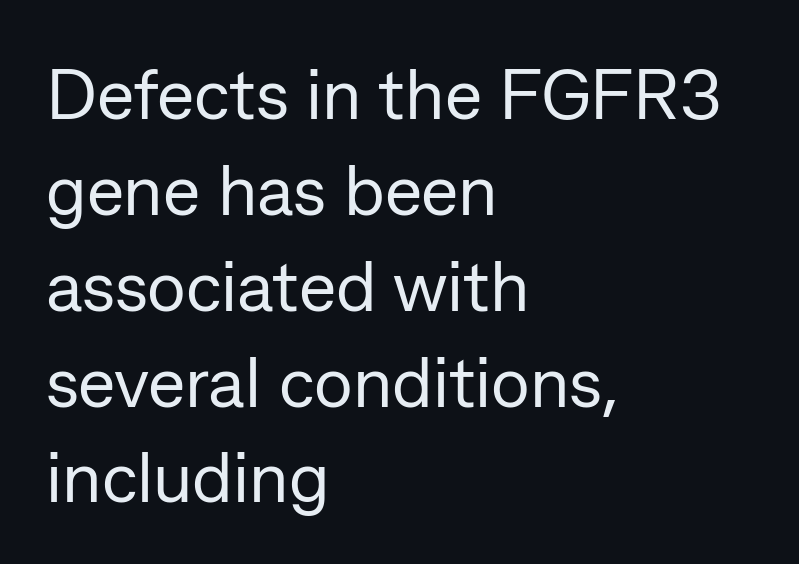
The image shows 71 px regular-weight sans-serif type, upright; set left-aligned, normal line spacing (1.35x), normal letter spacing, not underlined; low stroke contrast and a medium x-height.
